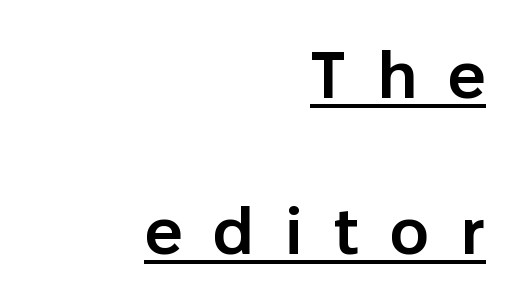
These lines are composed in type without serifs. Leading: increased. Is this a fixed-width face? No — the glyphs have proportional, varying widths. Compared with undecorated copy, this sample adds a rule below the words.
